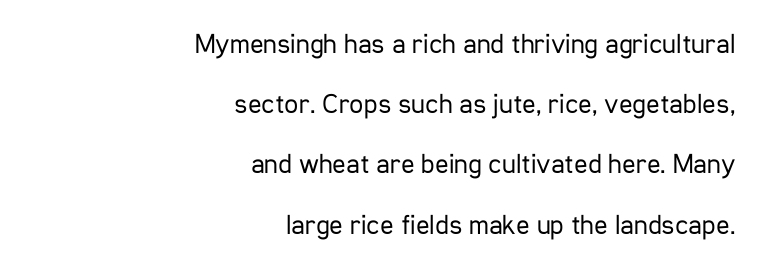
{"serif": "no", "italic": "no", "bold": "no", "weight": "regular", "width": "condensed", "stroke_contrast": "low", "x_height": "medium", "monospaced": "no", "underline": "no", "align": "right", "line_spacing": "loose", "line_spacing_ratio": 2.15, "letter_spacing": "normal", "letter_spacing_em": 0.0, "glyph_px": 28}
